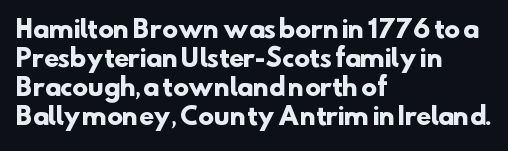
The image shows 24 px bold type; set left-aligned, line spacing 1.21x, normal letter spacing, not underlined.
